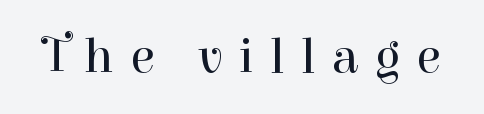
Q: Is the text bold? A: No.
Q: Is the text italic (slanted)? A: No, it is upright.
Q: Is the typeface a serif or a sans-serif typeface? A: Serif.
Q: Is the text underlined? A: No.
Q: Is the spacing between letters normal or unusually wide? A: Unusually wide.
Q: Width (condensed, normal, or wide)? A: Normal.
Q: Stroke contrast? A: High.
Q: x-height? A: Medium.
Q: Monospaced? A: No.
